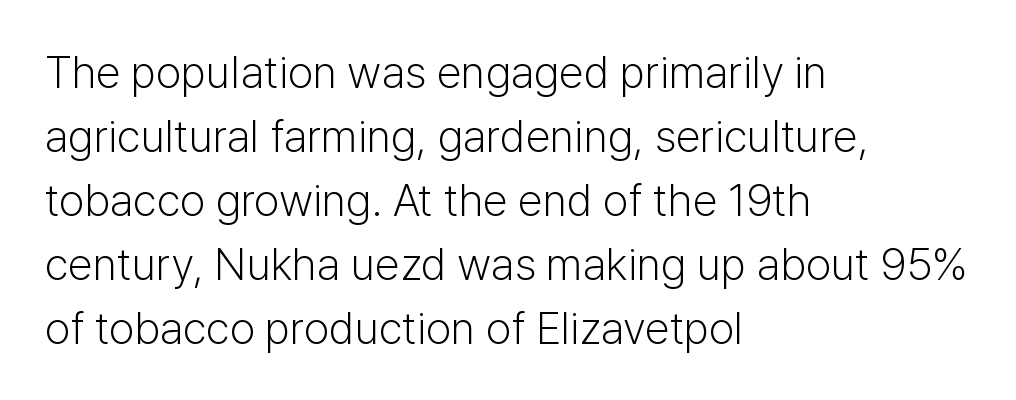
Nope, not italic — everything's standing straight. The designer left line spacing at the default. Glance below the letters and you will spot only blank space. Does extra space separate the letters? No, they use regular spacing.
